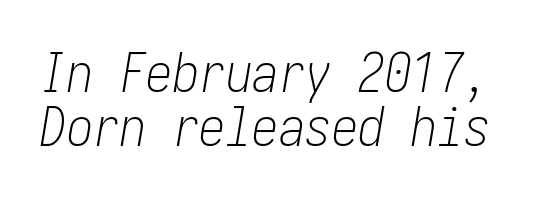
Q: Is the text bold? A: No.
Q: Is the text italic (slanted)? A: Yes, it leans right by about 10 degrees.
Q: Is the text underlined? A: No.
Q: Is the spacing between letters normal or unusually wide? A: Normal.
Q: Is the spacing between lines tight, normal or loose? A: Tight.
Q: Width (condensed, normal, or wide)? A: Condensed.
Q: Stroke contrast? A: Low.
Q: x-height? A: Medium.
